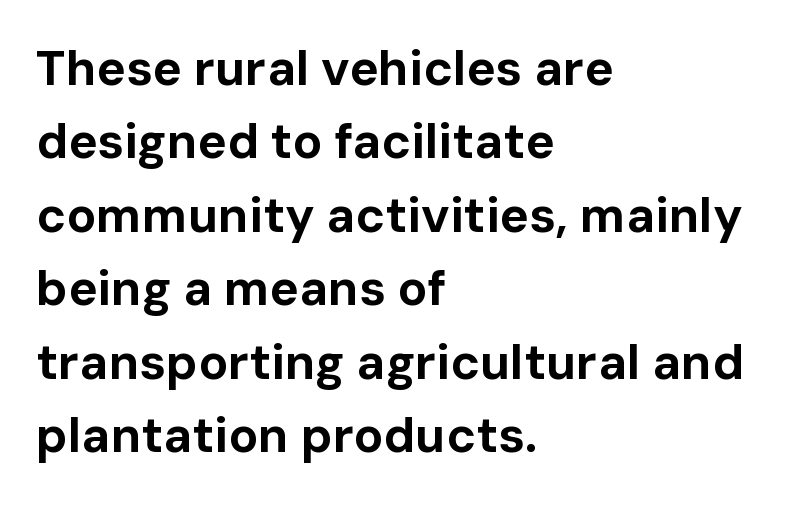
If you drew a line through each stem, it would be perfectly vertical. Thick stems and heavy bowls — unmistakably bold. The rendering shows plain stroke endings on the letterforms — a sans-serif design. If you drew a ruler down the left edge, every line would touch it. Proportional: the letters do not fall into vertical columns.
